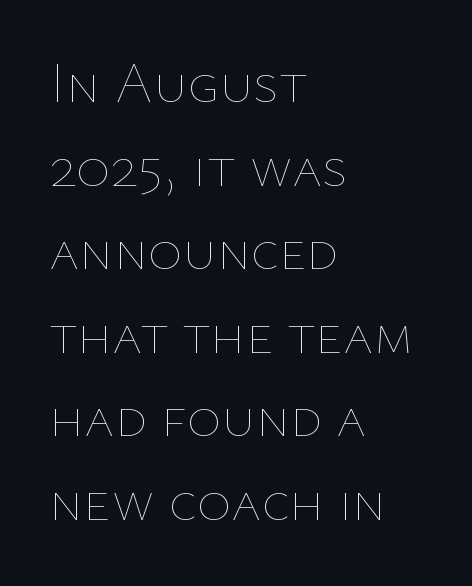
{"italic": "no", "bold": "no", "weight": "thin", "width": "normal", "stroke_contrast": "low", "x_height": "medium", "monospaced": "no", "underline": "no", "align": "left", "line_spacing": "normal", "line_spacing_ratio": 1.44, "letter_spacing": "normal", "letter_spacing_em": 0.0, "glyph_px": 58}
